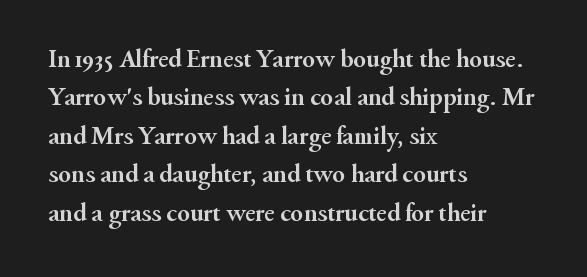
A typesetter would mark this as roman, not italic. Rule under the text: the space is simply empty. Layout note: lines flush left. The designer left line spacing at the default. What weight is shown? A full bold with thick strokes. This sample uses plain, unmodified letter spacing.
